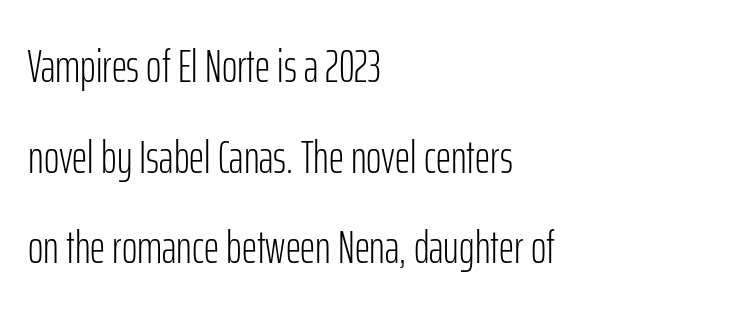
Q: Is the text bold? A: No.
Q: Is the text italic (slanted)? A: No, it is upright.
Q: Is the typeface a serif or a sans-serif typeface? A: Sans-serif.
Q: Is the text underlined? A: No.
Q: How is the paragraph aligned? A: Left-aligned.
Q: Is the spacing between letters normal or unusually wide? A: Normal.
Q: Is the spacing between lines tight, normal or loose? A: Loose.
Q: Width (condensed, normal, or wide)? A: Condensed.
Q: Stroke contrast? A: Low.
Q: x-height? A: Medium.
Q: Monospaced? A: No.
